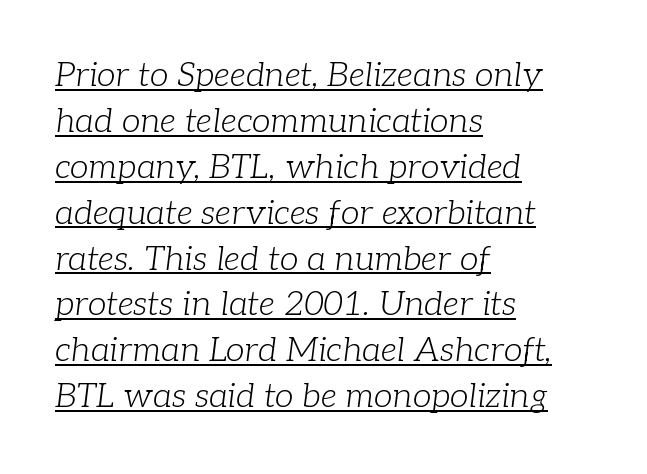
The image shows 34 px light serif type, italic (leaning right); set left-aligned, normal line spacing (1.35x), normal letter spacing, underlined; low stroke contrast and a medium x-height.
